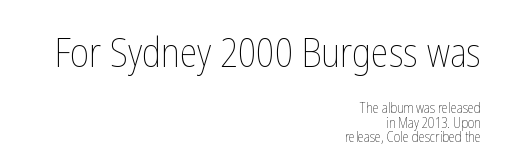
{"italic": "no", "bold": "no", "weight": "thin", "width": "condensed", "stroke_contrast": "low", "x_height": "medium", "monospaced": "no", "underline": "no", "align": "right", "line_spacing": "tight", "line_spacing_ratio": 1.05, "letter_spacing": "normal", "letter_spacing_em": 0.0, "larger_block": "first", "size_ratio": 2.86, "glyph_px": 40}
